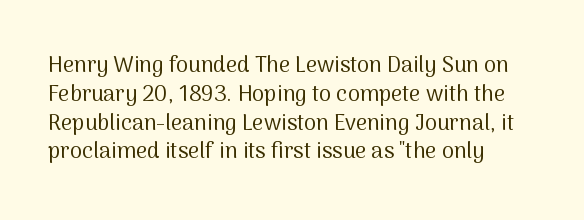
Q: Is the text bold? A: No.
Q: Is the text italic (slanted)? A: No, it is upright.
Q: Is the text underlined? A: No.
Q: How is the paragraph aligned? A: Left-aligned.
Q: Is the spacing between letters normal or unusually wide? A: Normal.
Q: Is the spacing between lines tight, normal or loose? A: Normal.
